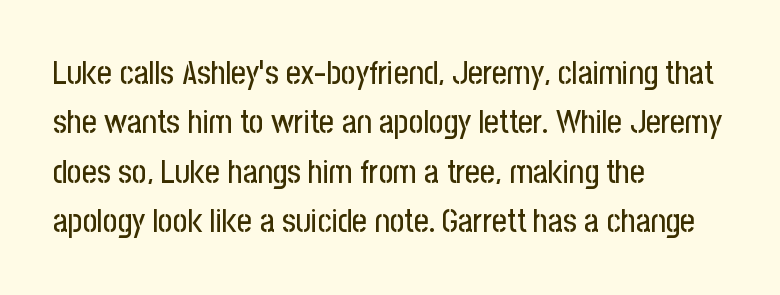
Line beginnings align vertically; line endings do not. The gaps between neighbouring characters are ordinary and unremarkable. The typography opts for an upright posture over an oblique one. The lines sit at an ordinary, default distance from one another.
